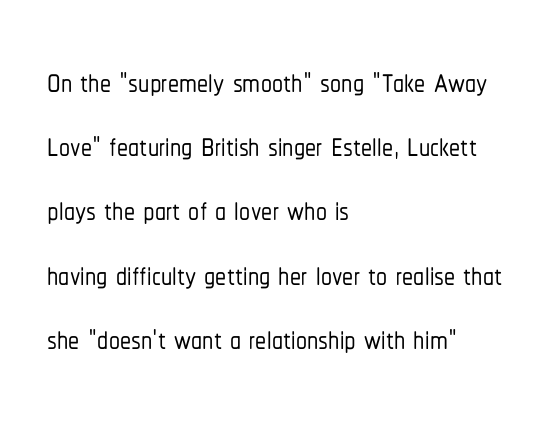
These lines are set flush left with a ragged right edge. The type is set solid horizontally, with unmodified tracking. The glyphs are unaccompanied by any horizontal stroke below them. Every character sits straight up, as roman type does.
